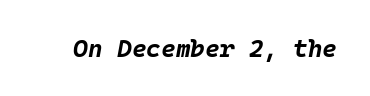
Q: Is the text bold? A: Yes.
Q: Is the text italic (slanted)? A: Yes, it leans right by about 10 degrees.
Q: Is the text underlined? A: No.
Q: Is the spacing between letters normal or unusually wide? A: Normal.
